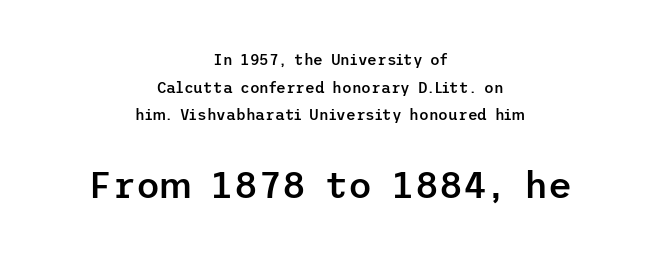
Small over large — that's the arrangement of the two blocks here. Nope, not italic — everything's standing straight. Layout note: lines centered. The glyphs are unaccompanied by any horizontal stroke below them. The font is running at a semibold setting, under full bold.
